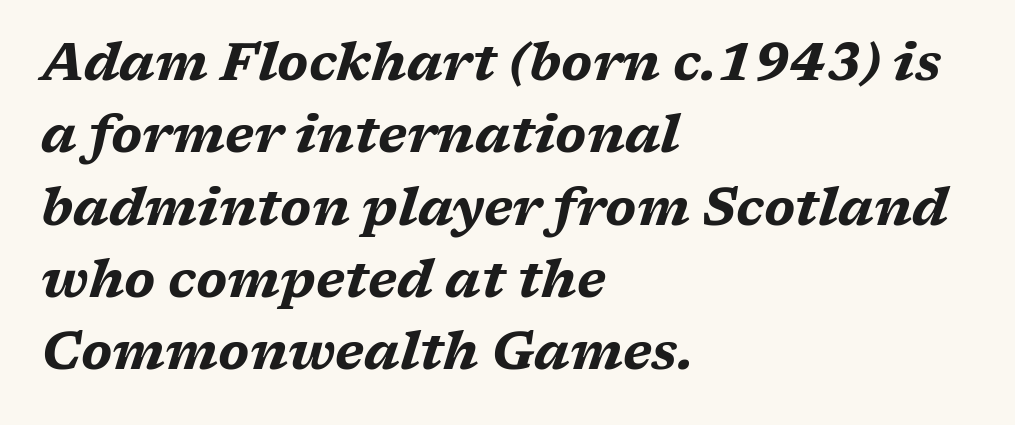
Q: Is the text bold? A: Yes.
Q: Is the text italic (slanted)? A: Yes, it leans right by about 17 degrees.
Q: Is the text underlined? A: No.
Q: How is the paragraph aligned? A: Left-aligned.
Q: Is the spacing between letters normal or unusually wide? A: Normal.
Q: Is the spacing between lines tight, normal or loose? A: Normal.
Q: Width (condensed, normal, or wide)? A: Wide.
Q: Stroke contrast? A: Medium.
Q: x-height? A: Medium.
Q: Monospaced? A: No.
